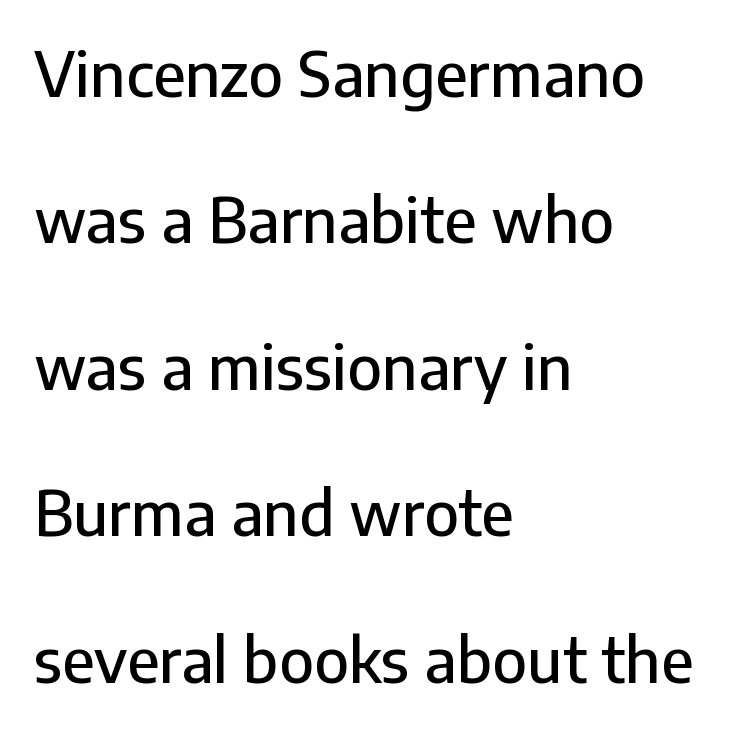
The image shows 61 px sans-serif type, upright; set left-aligned, loose line spacing (2.4x), normal letter spacing, not underlined; low stroke contrast and a medium x-height.
